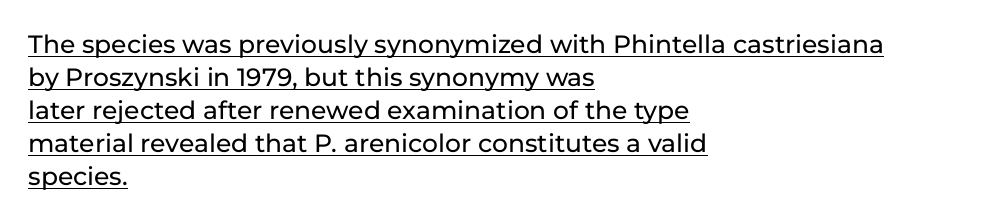
{"italic": "no", "underline": "yes", "align": "left", "line_spacing": "normal", "line_spacing_ratio": 1.32, "letter_spacing": "normal", "letter_spacing_em": 0.0, "glyph_px": 25}
